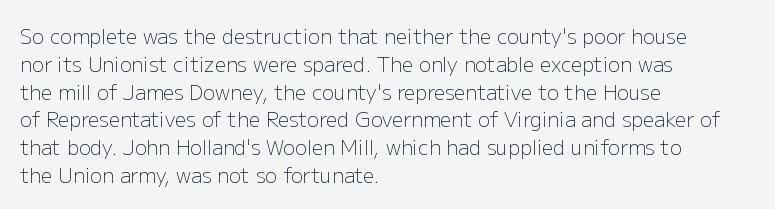
Nothing heavy about these letters — not bold at all. Compared with a centered layout, this one pins lines to the left instead. Spacing between characters is what you'd get straight out of the box. Posture: vertical. Anything drawn beneath the words? Only blank space.
